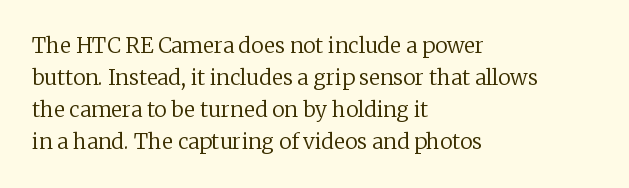
Is the block centered? No — it sits flush against the left margin. Honestly, the row spacing looks completely unremarkable. Check under the words: just untouched page. Ascenders rise straight up at ninety degrees. Nobody touched the tracking dial on this one.
